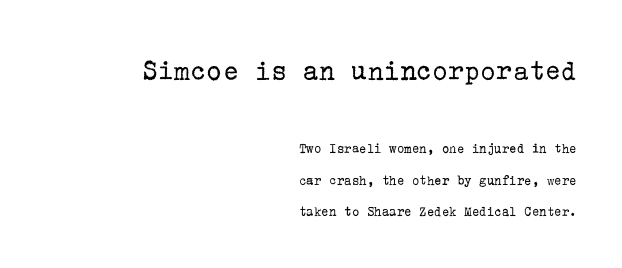
The letterforms sit at book weight or below. Loosely led — the rows are spread out. Descender tails drop into unmarked territory. Vertical strokes here are truly vertical.
